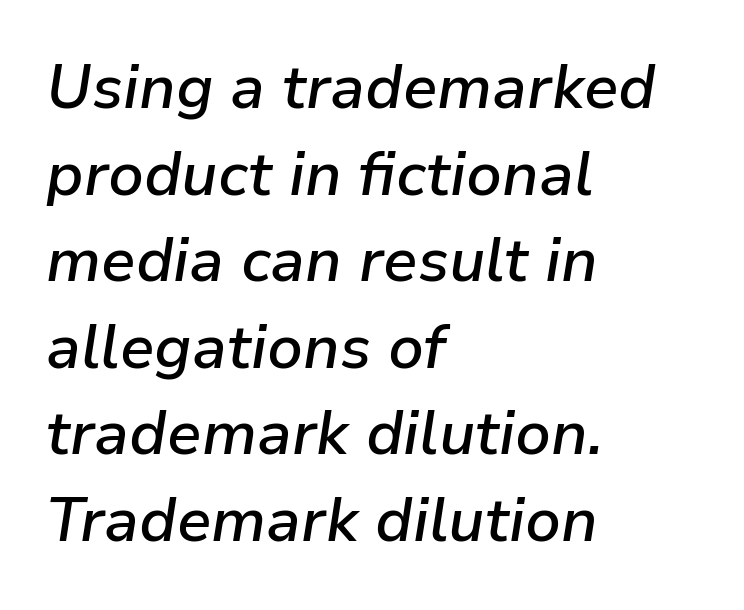
{"italic": "yes", "lean": "right", "slant_degrees": 9, "bold": "semi", "weight": "semibold", "width": "normal", "stroke_contrast": "low", "x_height": "medium", "monospaced": "no", "underline": "no", "align": "left", "line_spacing": "normal", "line_spacing_ratio": 1.42, "letter_spacing": "normal", "letter_spacing_em": 0.0, "glyph_px": 61}
